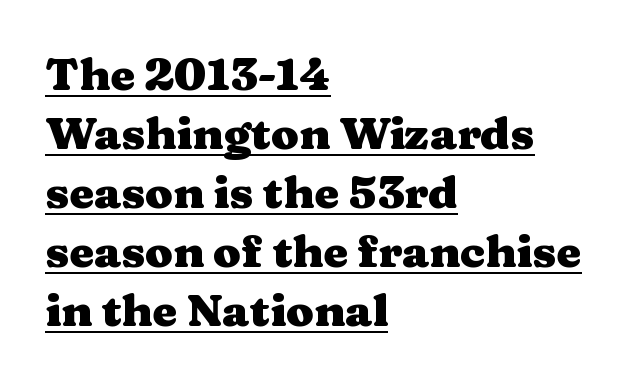
Typeset ragged right — the left edge is the straight one. The type is set solid horizontally, with unmodified tracking. I'd describe the lettering as bold — thick and assertive. Ordinary non-slanted type is in use.
